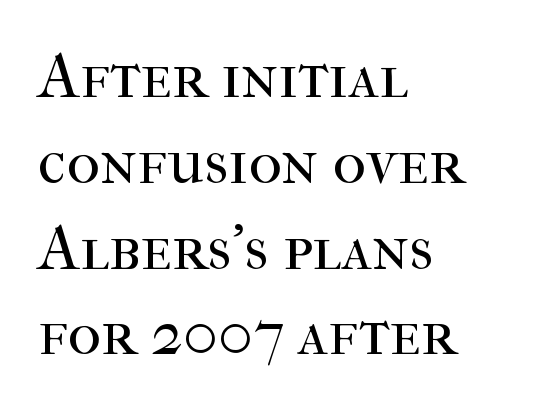
Successive baselines arrive at the customary interval. The lines are quadded left. Words float on clear page, feet unadorned. A typesetter would call this zero additional tracking. The font family rendered here belongs to the serif group. Spacing verdict: proportional, widths tailored to each character.
